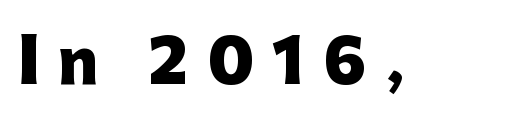
Q: Is the text bold? A: Yes.
Q: Is the text italic (slanted)? A: No, it is upright.
Q: Is the typeface a serif or a sans-serif typeface? A: Sans-serif.
Q: Is the text underlined? A: No.
Q: Is the spacing between letters normal or unusually wide? A: Unusually wide.
Q: Width (condensed, normal, or wide)? A: Normal.
Q: Stroke contrast? A: Low.
Q: x-height? A: Medium.
Q: Monospaced? A: No.
